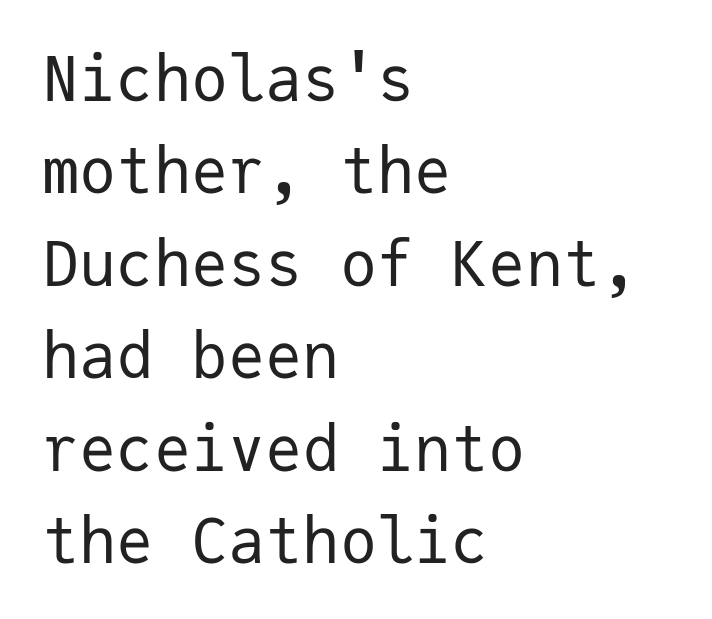
Q: Is the text bold? A: No.
Q: Is the text italic (slanted)? A: No, it is upright.
Q: Is the typeface a serif or a sans-serif typeface? A: Sans-serif.
Q: Is the text underlined? A: No.
Q: How is the paragraph aligned? A: Left-aligned.
Q: Is the spacing between letters normal or unusually wide? A: Normal.
Q: Is the spacing between lines tight, normal or loose? A: Normal.
Q: Width (condensed, normal, or wide)? A: Normal.
Q: Stroke contrast? A: Low.
Q: x-height? A: Medium.
Q: Monospaced? A: Yes.
